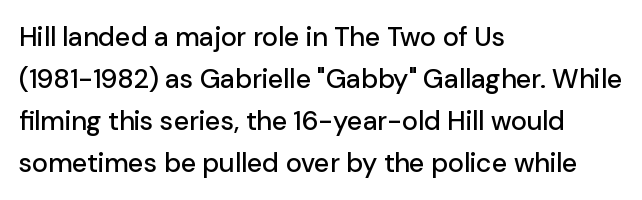
The image shows 27 px text type, upright; set left-aligned, normal line spacing (1.55x), normal letter spacing, not underlined.
